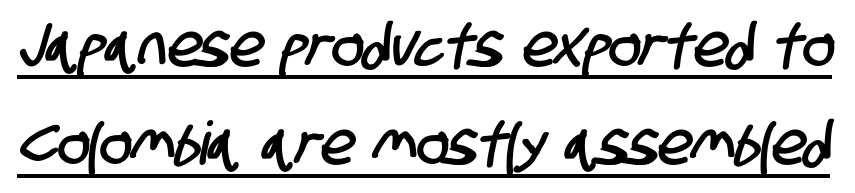
Q: Is the typeface a serif or a sans-serif typeface? A: Sans-serif.
Q: Is the text underlined? A: Yes.
Q: Is the spacing between letters normal or unusually wide? A: Normal.
Q: Is the spacing between lines tight, normal or loose? A: Normal.
Q: Width (condensed, normal, or wide)? A: Condensed.
Q: Stroke contrast? A: Low.
Q: x-height? A: Large.
Q: Monospaced? A: No.
